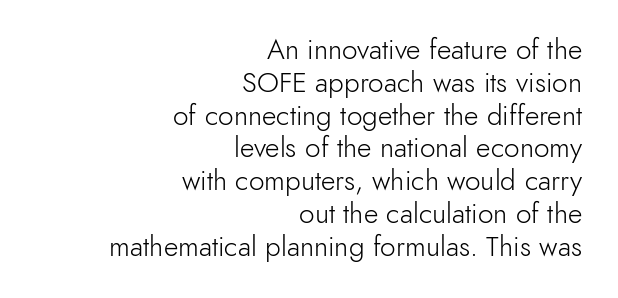
{"serif": "no", "italic": "no", "bold": "no", "weight": "light", "width": "normal", "x_height": "small", "monospaced": "no", "underline": "no", "align": "right", "line_spacing_ratio": 1.17, "letter_spacing": "normal", "letter_spacing_em": 0.0, "glyph_px": 28}
